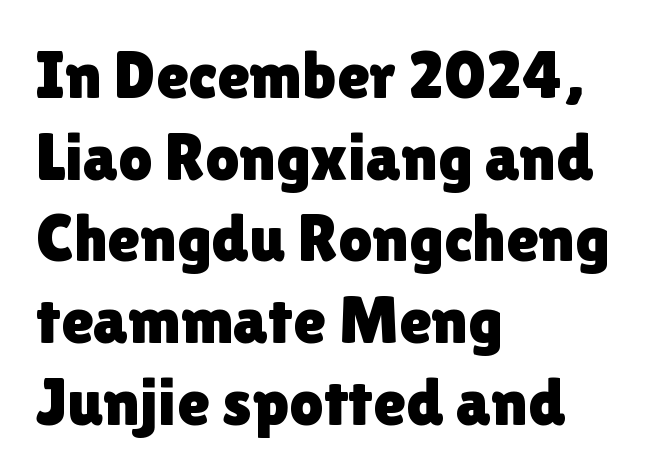
The image shows 67 px sans-serif type, upright; set left-aligned, line spacing 1.22x, normal letter spacing, not underlined; a medium x-height.
